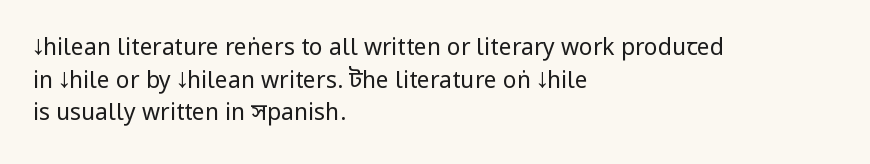
The image shows 23 px text type, upright; set left-aligned, normal line spacing (1.42x), normal letter spacing, not underlined.
